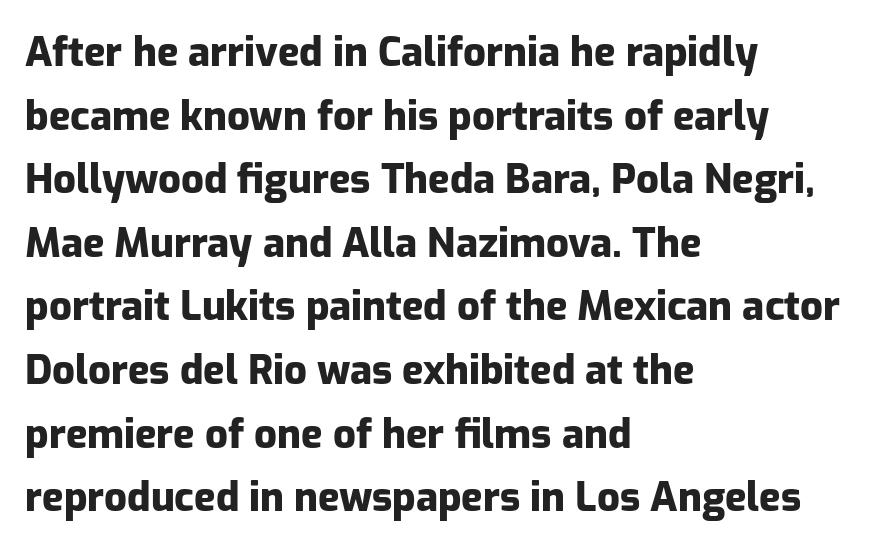
Q: Is the text bold? A: Yes.
Q: Is the text italic (slanted)? A: No, it is upright.
Q: Is the typeface a serif or a sans-serif typeface? A: Sans-serif.
Q: Is the text underlined? A: No.
Q: How is the paragraph aligned? A: Left-aligned.
Q: Is the spacing between letters normal or unusually wide? A: Normal.
Q: Is the spacing between lines tight, normal or loose? A: Normal.
Q: Width (condensed, normal, or wide)? A: Normal.
Q: Stroke contrast? A: Low.
Q: x-height? A: Medium.
Q: Monospaced? A: No.
